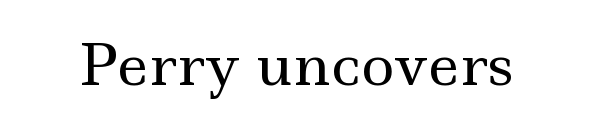
It's the straight-up-and-down kind of type. A typesetter would label this face a serif. The space beneath each line is pristine and unruled. Stems and bowls with no extra thickness — not bold. Default kerning and tracking; the words read as compact shapes. A typesetter would call this proportional, since set widths differ per character.
